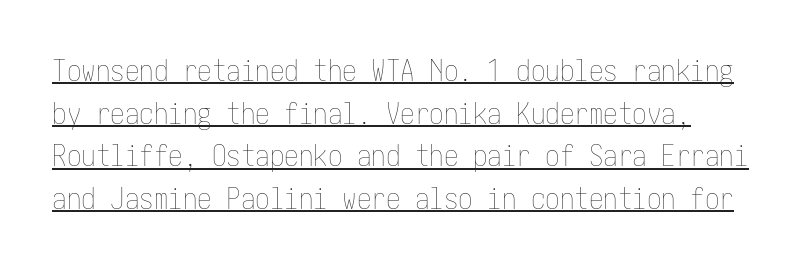
{"italic": "no", "bold": "no", "weight": "thin", "width": "condensed", "stroke_contrast": "low", "x_height": "medium", "underline": "yes", "line_spacing": "normal", "line_spacing_ratio": 1.47, "letter_spacing": "normal", "letter_spacing_em": 0.0, "glyph_px": 29}
